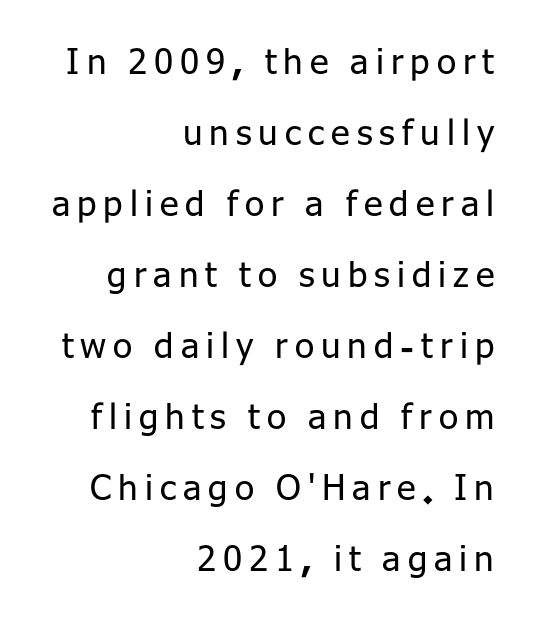
The image shows 35 px regular-weight sans-serif type, upright; set right-aligned, loose line spacing (2.03x), unusually wide letter spacing (+0.2 em), not underlined; low stroke contrast and a medium x-height.
